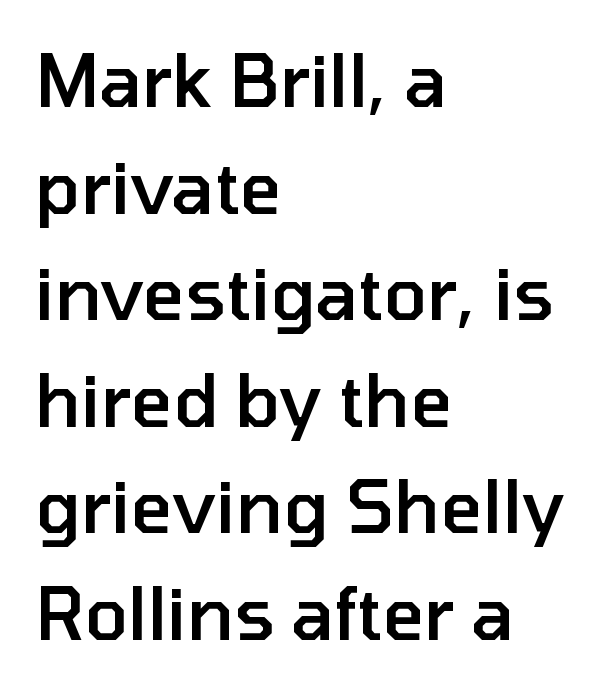
The image shows 72 px semibold sans-serif type, upright; set left-aligned, normal line spacing (1.48x), normal letter spacing, not underlined; low stroke contrast and a medium x-height.
